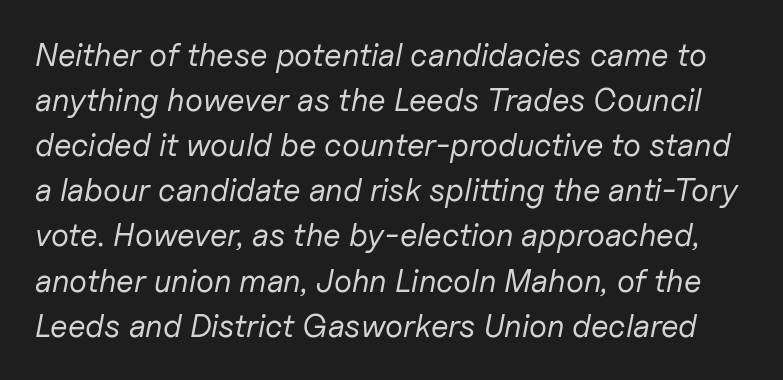
Q: Is the text bold? A: No.
Q: Is the text italic (slanted)? A: Yes, it leans right by about 11 degrees.
Q: Is the text underlined? A: No.
Q: Is the spacing between letters normal or unusually wide? A: Normal.
Q: Is the spacing between lines tight, normal or loose? A: Normal.
Q: Width (condensed, normal, or wide)? A: Normal.
Q: Stroke contrast? A: Low.
Q: x-height? A: Medium.
Q: Monospaced? A: No.
